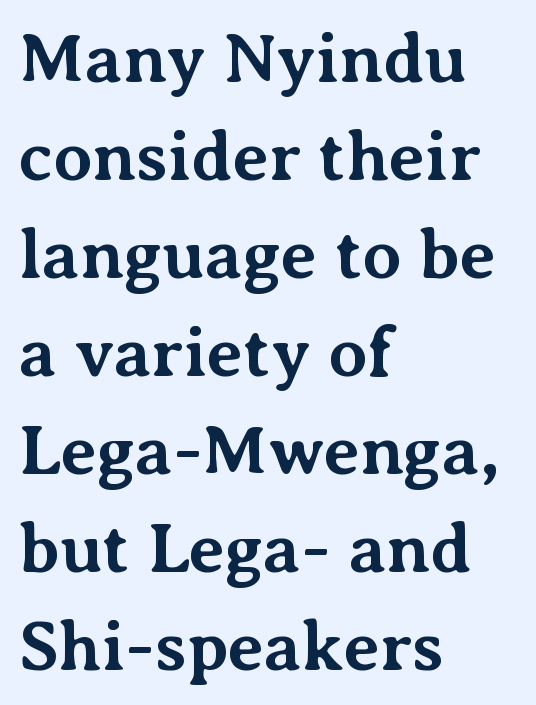
The image shows 70 px bold serif type, upright; set left-aligned, normal line spacing (1.4x), normal letter spacing, not underlined; medium stroke contrast and a medium x-height.
